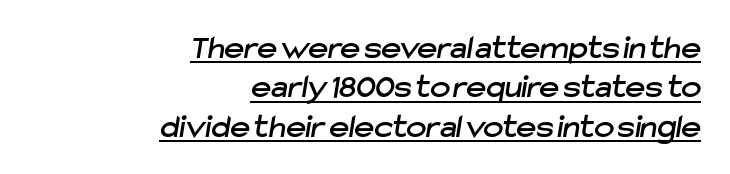
The image shows 34 px sans-serif type; set right-aligned, line spacing 1.16x, normal letter spacing, underlined; low stroke contrast and a medium x-height.
